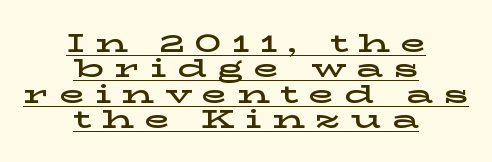
{"italic": "no", "underline": "yes", "align": "center", "line_spacing": "tight", "line_spacing_ratio": 0.98, "letter_spacing": "wide", "letter_spacing_em": 0.4, "glyph_px": 26}
